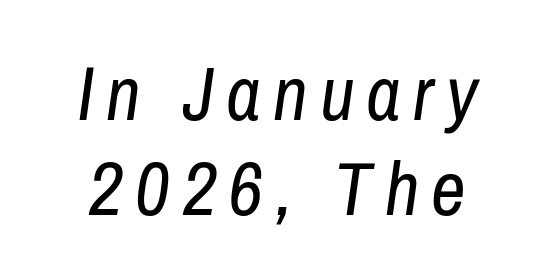
The font's italic variant was chosen for this text. These glyphs show unthickened strokes, regular width or finer. You could not count columns in this text — the font is proportionally spaced. The paragraph has two soft edges and a firm central axis.
